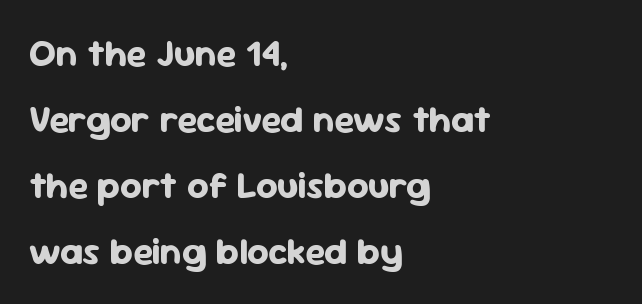
Q: Is the text bold? A: Yes.
Q: Is the text italic (slanted)? A: No, it is upright.
Q: Is the typeface a serif or a sans-serif typeface? A: Sans-serif.
Q: Is the text underlined? A: No.
Q: How is the paragraph aligned? A: Left-aligned.
Q: Is the spacing between letters normal or unusually wide? A: Normal.
Q: Width (condensed, normal, or wide)? A: Normal.
Q: Stroke contrast? A: Low.
Q: x-height? A: Medium.
Q: Monospaced? A: No.
